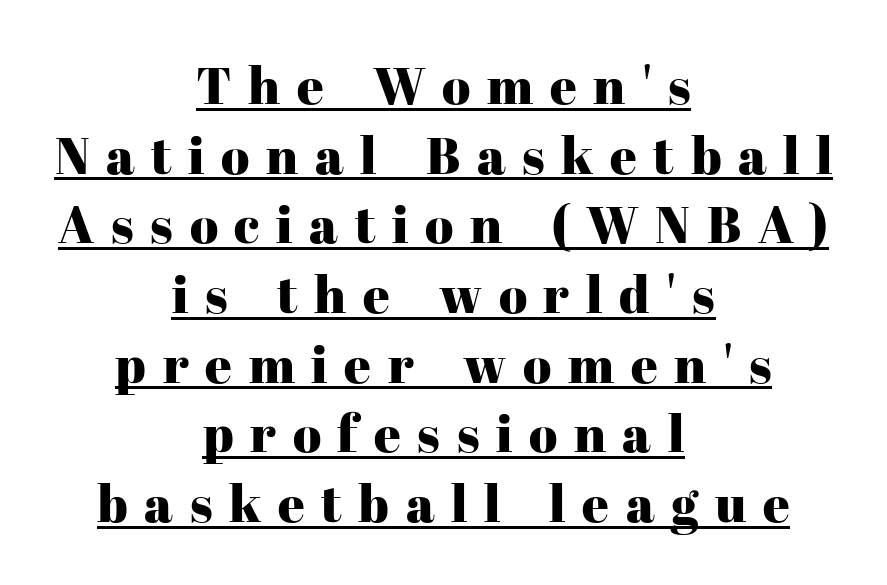
Italic: no, the glyphs are upright roman. Interline gaps are of average width in this sample. You can tell from the footed stems that serif type was used. What decoration does the sample have? An underline.
